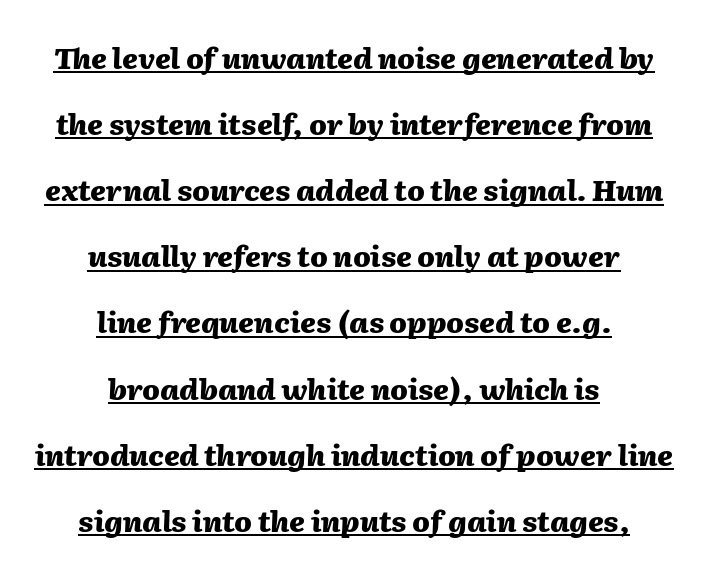
Q: Is the text bold? A: Yes.
Q: Is the text italic (slanted)? A: Yes, it leans right by about 2 degrees.
Q: Is the text underlined? A: Yes.
Q: How is the paragraph aligned? A: Centered.
Q: Is the spacing between letters normal or unusually wide? A: Normal.
Q: Is the spacing between lines tight, normal or loose? A: Loose.
Q: Width (condensed, normal, or wide)? A: Normal.
Q: Stroke contrast? A: Medium.
Q: x-height? A: Medium.
Q: Monospaced? A: No.
